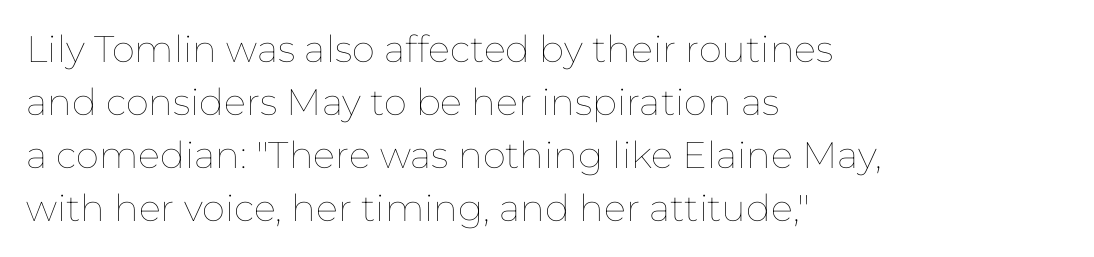
Q: Is the text bold? A: No.
Q: Is the text italic (slanted)? A: No, it is upright.
Q: Is the text underlined? A: No.
Q: How is the paragraph aligned? A: Left-aligned.
Q: Is the spacing between letters normal or unusually wide? A: Normal.
Q: Is the spacing between lines tight, normal or loose? A: Normal.
Q: Width (condensed, normal, or wide)? A: Normal.
Q: Stroke contrast? A: Low.
Q: x-height? A: Medium.
Q: Monospaced? A: No.
